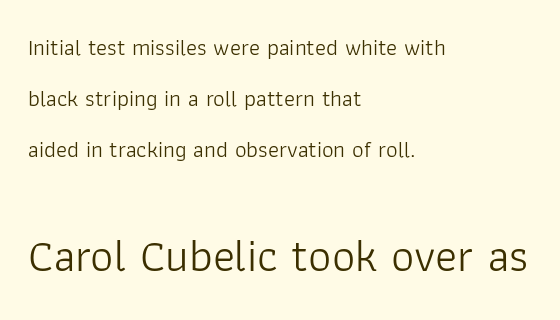
Observe the ordinary spacing: letters are neighbours, not strangers. Teacher's note: observe the even left margin — that is flush-left alignment. The rendering uses a large line-height, opening up the rows. These lines are composed in type without serifs.
